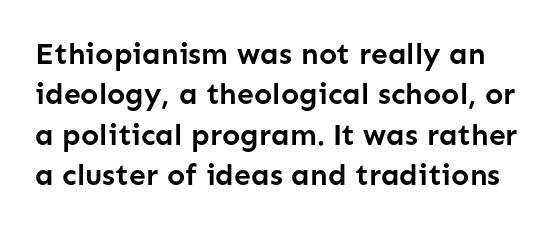
This sample uses an upright cut, with every glyph sitting square on the baseline. Typographically, this falls in the sans-serif category. Do the characters align in a grid? No, the font is proportional. Students, this is bold: see how much ink each stroke carries.
